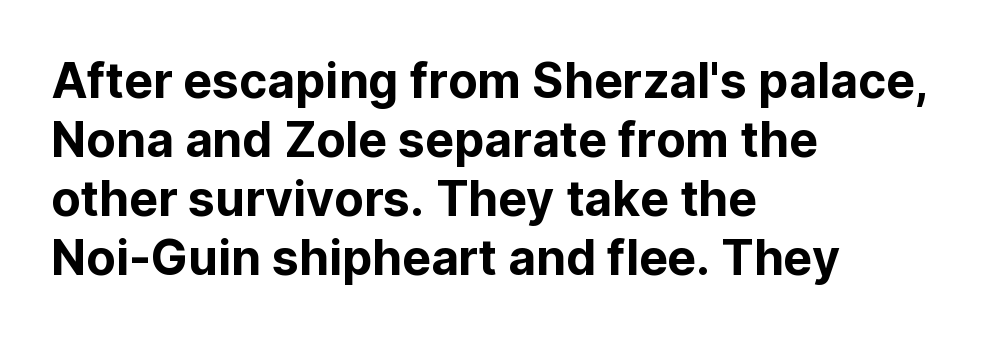
The image shows 48 px sans-serif type, upright; set left-aligned, line spacing 1.23x, normal letter spacing, not underlined; low stroke contrast and a medium x-height.
